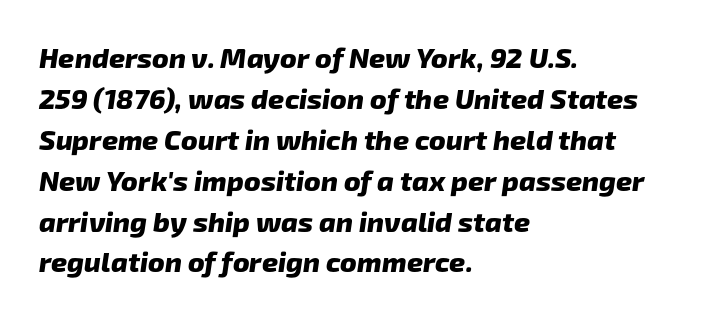
{"serif": "no", "bold": "yes", "weight": "heavy", "width": "normal", "stroke_contrast": "low", "x_height": "medium", "monospaced": "no", "underline": "no", "align": "left", "line_spacing": "normal", "line_spacing_ratio": 1.46, "letter_spacing": "normal", "letter_spacing_em": 0.0, "glyph_px": 28}
